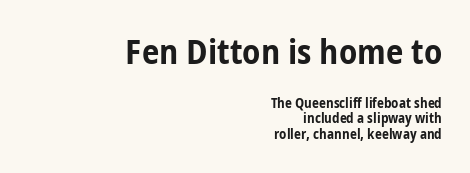
Q: Is the text bold? A: Yes.
Q: Is the text italic (slanted)? A: No, it is upright.
Q: Is the typeface a serif or a sans-serif typeface? A: Sans-serif.
Q: Is the text underlined? A: No.
Q: How is the paragraph aligned? A: Right-aligned.
Q: Is the spacing between letters normal or unusually wide? A: Normal.
Q: Is the spacing between lines tight, normal or loose? A: Tight.
Q: Which block of text is set in a larger size, the first (top) or the second (bottom)? A: The first (top) one.
Q: Width (condensed, normal, or wide)? A: Condensed.
Q: Stroke contrast? A: Low.
Q: x-height? A: Medium.
Q: Monospaced? A: No.
